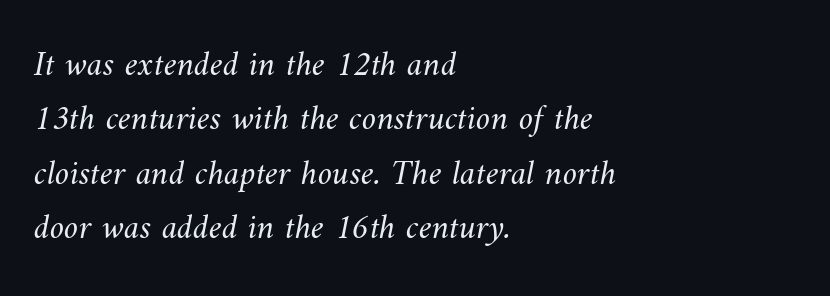
The image shows 36 px light type; set left-aligned, normal line spacing (1.51x), normal letter spacing, not underlined; medium stroke contrast and a small x-height.
